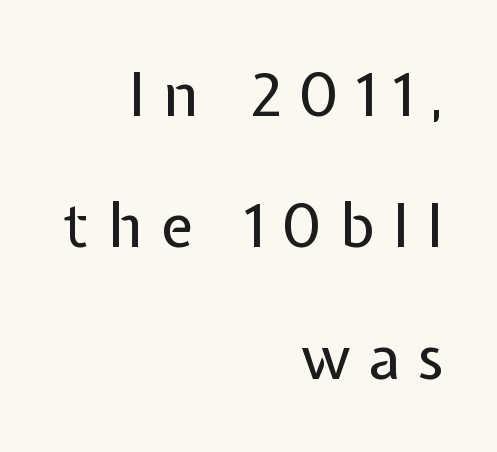
The face used here is proportionally spaced, like ordinary book or web type. Designer's note — italics off, roman on. Look at the tracking — it's clearly loosened, letters drifting apart. Letterform terminals end flat and unadorned throughout the passage.
